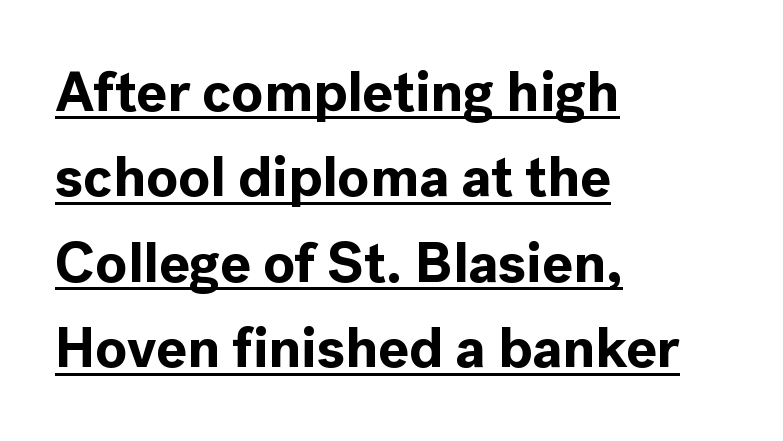
{"serif": "no", "italic": "no", "bold": "yes", "weight": "bold", "width": "normal", "x_height": "medium", "monospaced": "no", "underline": "yes", "align": "left", "line_spacing": "normal", "line_spacing_ratio": 1.5, "letter_spacing": "normal", "letter_spacing_em": 0.0, "glyph_px": 57}
